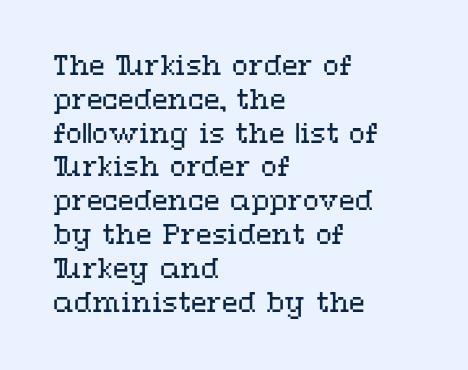
Descenders are the only things crossing below the line. Vertical strokes here are truly vertical. Compared with typical paragraphs, the rows here are spaced about the same. The setting favours the left margin, as ordinary paragraphs usually do.
